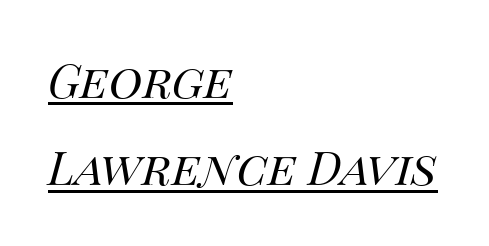
The image shows 46 px regular-weight type, italic (leaning right); set left-aligned, loose line spacing (1.9x), normal letter spacing, underlined; medium stroke contrast and a large x-height.
